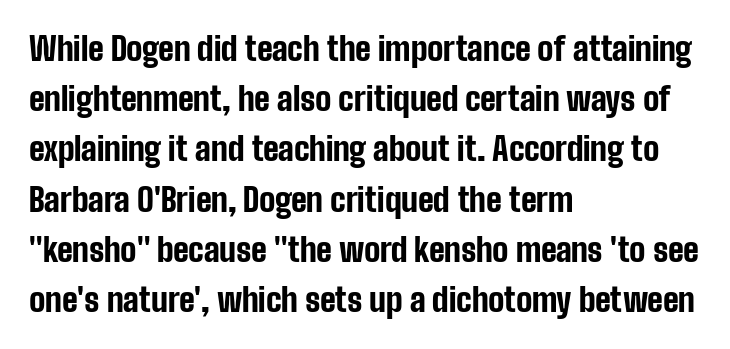
The image shows 32 px bold, condensed sans-serif type, upright; set left-aligned, normal line spacing (1.57x), normal letter spacing, not underlined; low stroke contrast and a medium x-height.
